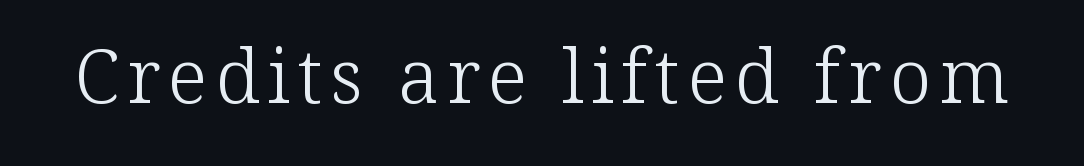
The strokes carry an ordinary text weight at most. In terms of posture, this sample is upright. Check where the strokes stop: tiny serifs finish them off. Has an underline been added? It has not. Do the characters align in a grid? No, the font is proportional.
